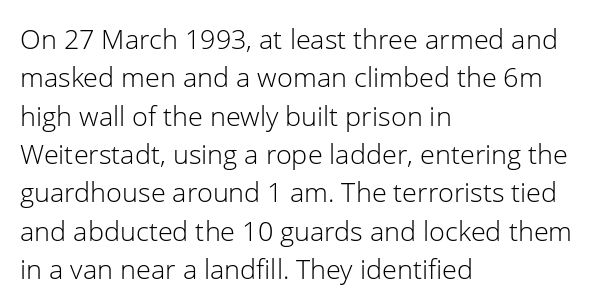
{"italic": "no", "bold": "no", "underline": "no", "align": "left", "line_spacing": "normal", "line_spacing_ratio": 1.42, "letter_spacing": "normal", "letter_spacing_em": 0.0, "glyph_px": 27}
